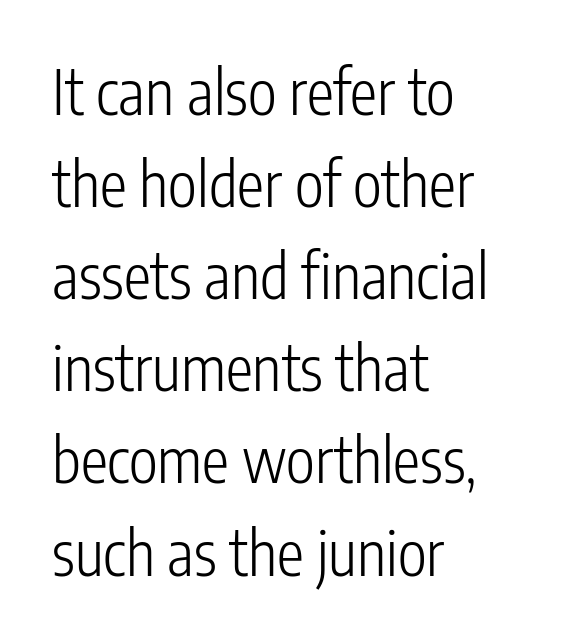
Q: Is the text bold? A: No.
Q: Is the text italic (slanted)? A: No, it is upright.
Q: Is the typeface a serif or a sans-serif typeface? A: Sans-serif.
Q: Is the text underlined? A: No.
Q: How is the paragraph aligned? A: Left-aligned.
Q: Is the spacing between letters normal or unusually wide? A: Normal.
Q: Is the spacing between lines tight, normal or loose? A: Normal.
Q: Width (condensed, normal, or wide)? A: Condensed.
Q: Stroke contrast? A: Low.
Q: x-height? A: Medium.
Q: Monospaced? A: No.
